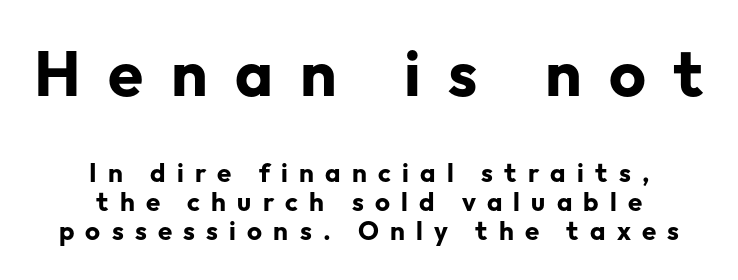
The image shows 64 px bold sans-serif type, upright; set centered, tight line spacing (1.13x), unusually wide letter spacing (+0.43 em), not underlined; the first (top) block is 2.46x larger; low stroke contrast and a medium x-height.
